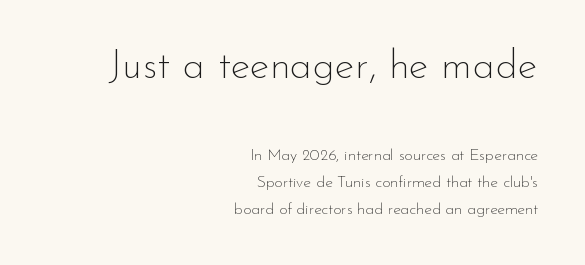
Q: Is the text bold? A: No.
Q: Is the text italic (slanted)? A: No, it is upright.
Q: Is the typeface a serif or a sans-serif typeface? A: Sans-serif.
Q: Is the text underlined? A: No.
Q: How is the paragraph aligned? A: Right-aligned.
Q: Is the spacing between letters normal or unusually wide? A: Normal.
Q: Is the spacing between lines tight, normal or loose? A: Normal.
Q: Which block of text is set in a larger size, the first (top) or the second (bottom)? A: The first (top) one.
Q: Width (condensed, normal, or wide)? A: Normal.
Q: Stroke contrast? A: Low.
Q: x-height? A: Small.
Q: Monospaced? A: No.
